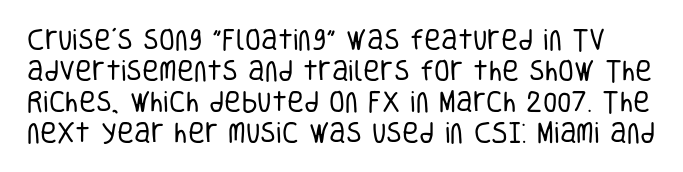
Stroke thickness stays within the range of a standard reading face or lighter. The passage shown stacks its lines at a standard gap. A typesetter would mark this as roman, not italic. The zone under the glyphs is completely vacant.
